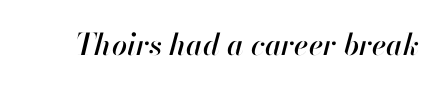
{"italic": "yes", "lean": "right", "slant_degrees": 13, "width": "normal", "stroke_contrast": "high", "x_height": "small", "monospaced": "no", "underline": "no", "letter_spacing": "normal", "letter_spacing_em": 0.0, "glyph_px": 30}
